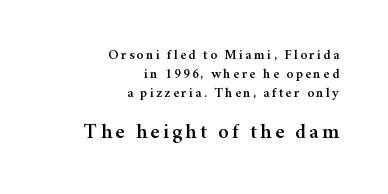
The image shows 21 px text type, upright; set right-aligned, normal line spacing (1.36x), not underlined; the second (bottom) block is 1.5x larger.
